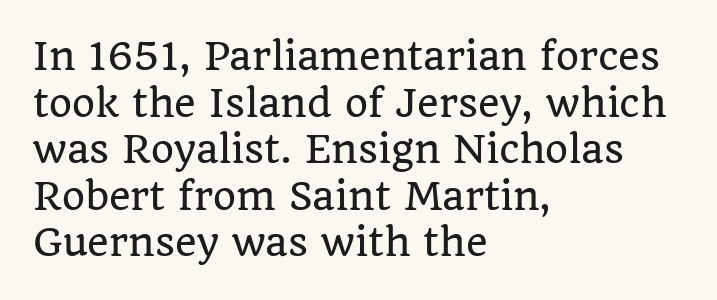
{"serif": "yes", "italic": "no", "width": "normal", "stroke_contrast": "low", "x_height": "large", "monospaced": "no", "underline": "no", "align": "left", "line_spacing": "normal", "line_spacing_ratio": 1.26, "letter_spacing": "normal", "letter_spacing_em": 0.0, "glyph_px": 37}
